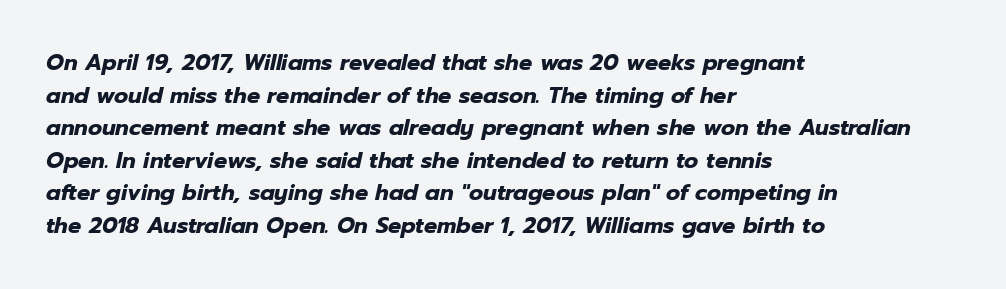
{"italic": "yes", "lean": "right", "slant_degrees": 12, "bold": "yes", "underline": "no", "align": "left", "line_spacing": "normal", "line_spacing_ratio": 1.48, "letter_spacing": "normal", "letter_spacing_em": 0.0, "glyph_px": 22}
